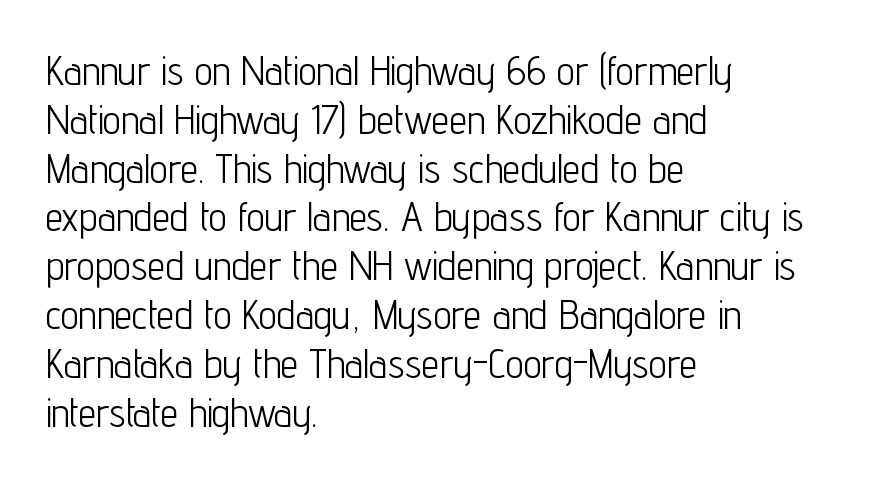
{"serif": "no", "italic": "no", "bold": "no", "weight": "light", "width": "condensed", "stroke_contrast": "low", "x_height": "medium", "monospaced": "no", "underline": "no", "align": "left", "line_spacing_ratio": 1.22, "letter_spacing": "normal", "letter_spacing_em": 0.0, "glyph_px": 40}
